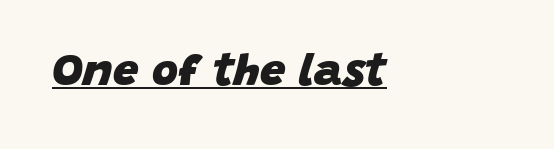
{"italic": "yes", "lean": "right", "slant_degrees": 15, "bold": "yes", "weight": "heavy", "width": "normal", "stroke_contrast": "low", "x_height": "large", "monospaced": "no", "underline": "yes", "align": "left", "letter_spacing": "normal", "letter_spacing_em": 0.0, "glyph_px": 45}
